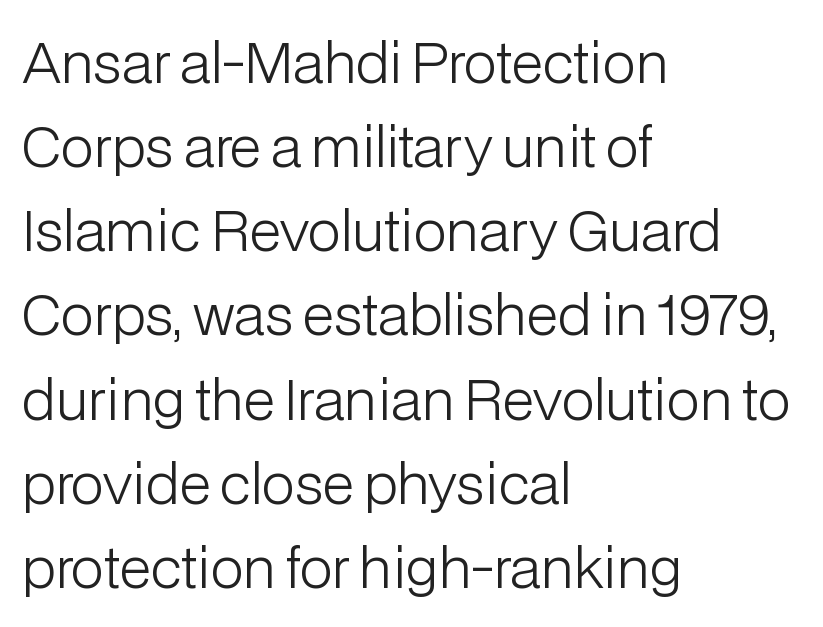
The image shows 55 px light sans-serif type, upright; set left-aligned, normal line spacing (1.53x), normal letter spacing, not underlined; low stroke contrast and a medium x-height.
